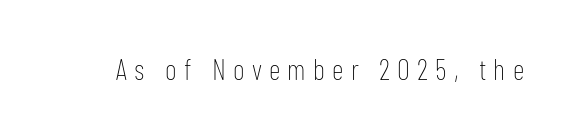
The image shows 29 px thin, condensed sans-serif type, upright; set unusually wide letter spacing (+0.25 em), not underlined; low stroke contrast and a medium x-height.
